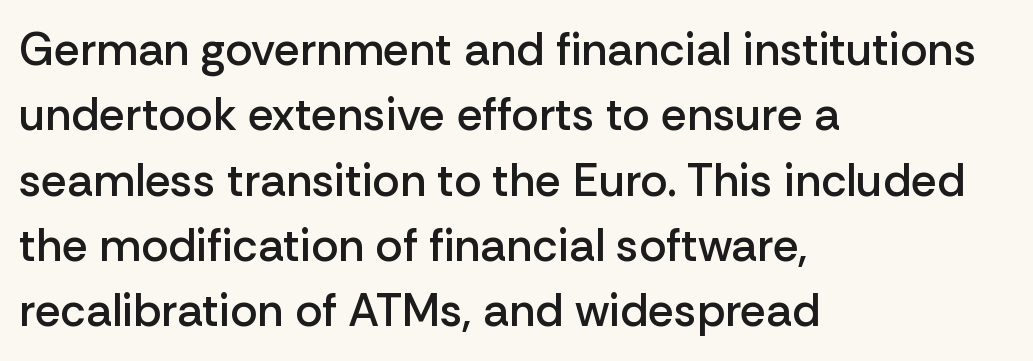
The image shows 46 px semibold sans-serif type, upright; set left-aligned, normal line spacing (1.42x), normal letter spacing, not underlined; low stroke contrast and a medium x-height.
